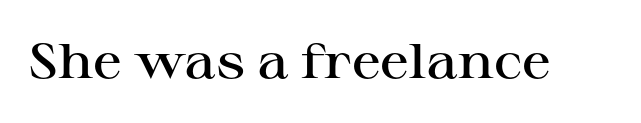
In terms of posture, this sample is upright. Every letter is mildly thick-stroked: semibold rather than bold. Honestly, the letter spacing is just normal — you wouldn't notice it. Stroke terminals: seriffed. The specimen omits any rule beneath the text block's lines.
